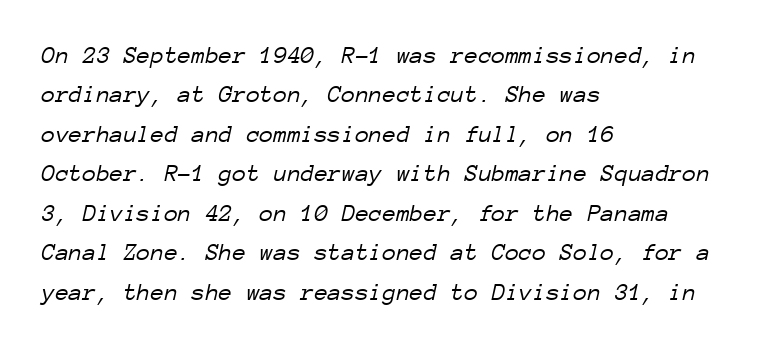
Any mark beneath the type? The region is blank. Line beginnings align vertically; line endings do not. The face used here is rendered with its standard letterfit. The face used here has a pronounced slope to its letters. Summary of weight: not heavy and not bold. The rows are spaced the way most documents space them.
